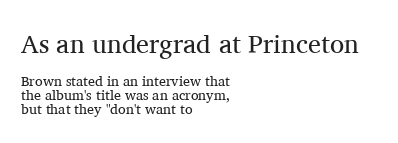
{"italic": "no", "bold": "no", "underline": "no", "align": "left", "line_spacing": "tight", "line_spacing_ratio": 1.03, "letter_spacing": "normal", "letter_spacing_em": 0.0, "larger_block": "first", "size_ratio": 1.86, "glyph_px": 26}
